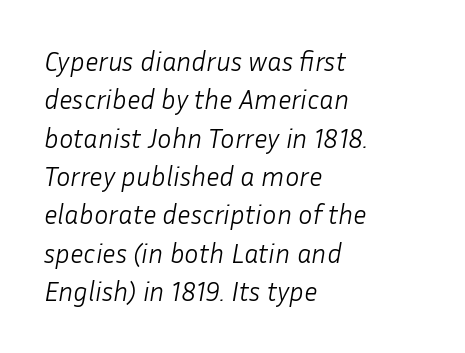
{"italic": "yes", "lean": "right", "slant_degrees": 10, "bold": "no", "underline": "no", "align": "left", "line_spacing": "normal", "line_spacing_ratio": 1.42, "letter_spacing": "normal", "letter_spacing_em": 0.0, "glyph_px": 27}
